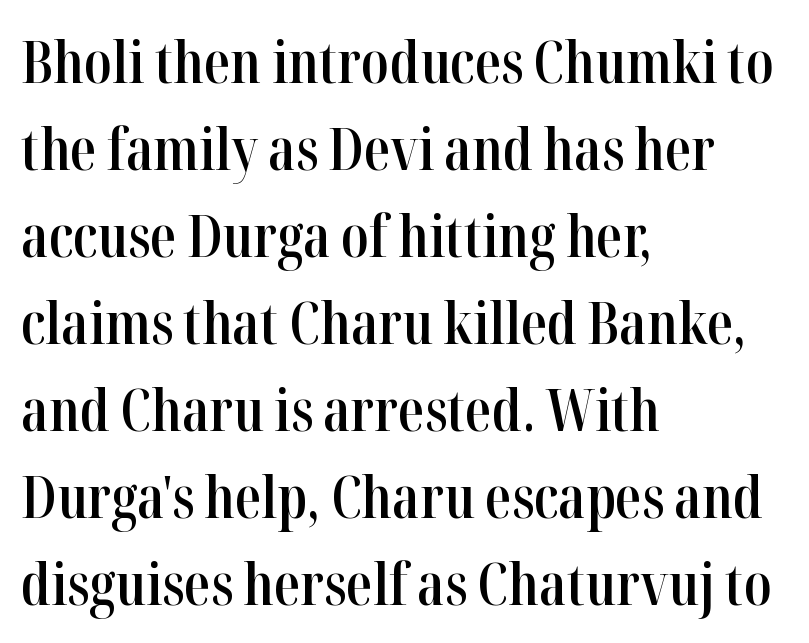
The rendering keeps characters at their native spacing. Is there much room between lines? A standard amount, neither cramped nor airy. You can tell it's not italic because the verticals are truly vertical. Serifs: yes, visible at the terminals of the letterforms. A typesetter would call this proportional, since set widths differ per character.
